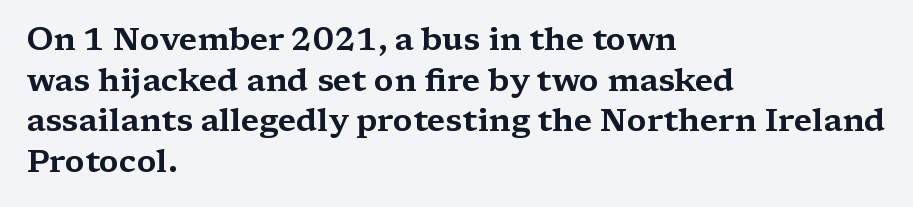
Q: Is the text italic (slanted)? A: No, it is upright.
Q: Is the typeface a serif or a sans-serif typeface? A: Serif.
Q: Is the text underlined? A: No.
Q: How is the paragraph aligned? A: Left-aligned.
Q: Is the spacing between letters normal or unusually wide? A: Normal.
Q: Is the spacing between lines tight, normal or loose? A: Normal.
Q: Width (condensed, normal, or wide)? A: Wide.
Q: Stroke contrast? A: Medium.
Q: x-height? A: Medium.
Q: Monospaced? A: No.
